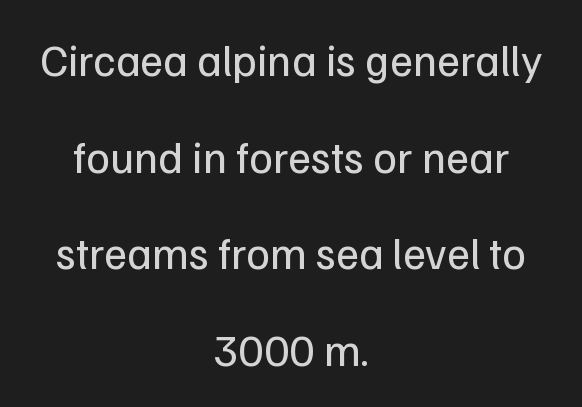
The image shows 45 px regular-weight sans-serif type, upright; set centered, loose line spacing (2.15x), normal letter spacing, not underlined; low stroke contrast and a medium x-height.
